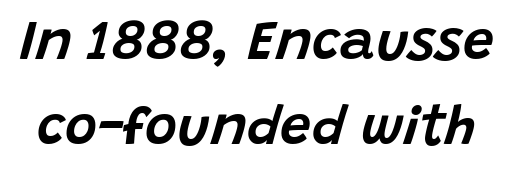
The image shows 55 px text type, italic (leaning right); set normal line spacing (1.55x), normal letter spacing, not underlined; low stroke contrast and a large x-height.
